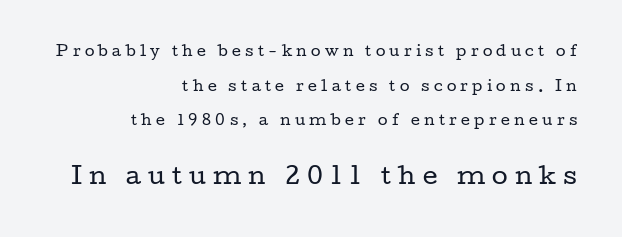
Between one letter and the next there's a generous, obvious gap. One glance says open: line gaps are wider than usual. Does the bottom block carry the larger type? Yes, it does. The letters look calm and open, with moderate or lighter stems.
